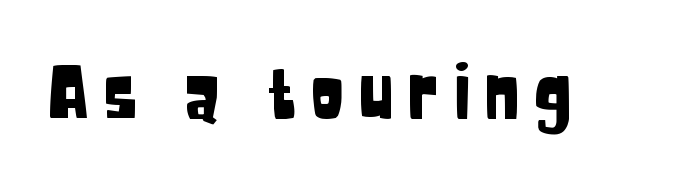
Q: Is the text italic (slanted)? A: No, it is upright.
Q: Is the typeface a serif or a sans-serif typeface? A: Sans-serif.
Q: Is the text underlined? A: No.
Q: Width (condensed, normal, or wide)? A: Condensed.
Q: Stroke contrast? A: Low.
Q: x-height? A: Large.
Q: Monospaced? A: No.
